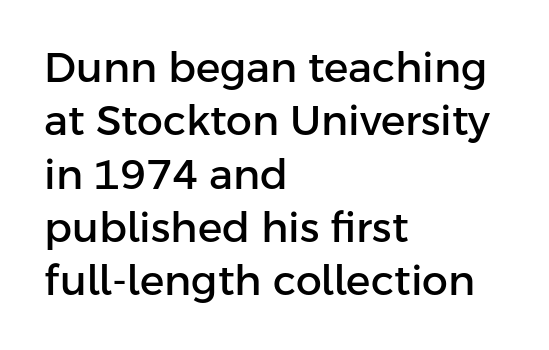
{"serif": "no", "italic": "no", "width": "normal", "stroke_contrast": "low", "x_height": "medium", "monospaced": "no", "underline": "no", "align": "left", "line_spacing": "normal", "line_spacing_ratio": 1.3, "letter_spacing": "normal", "letter_spacing_em": 0.0, "glyph_px": 41}
